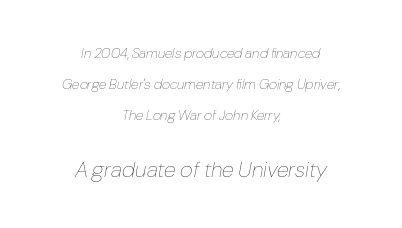
The image shows 22 px text type, italic (leaning right); set centered, loose line spacing (2.22x), normal letter spacing, not underlined; the second (bottom) block is 1.57x larger.
